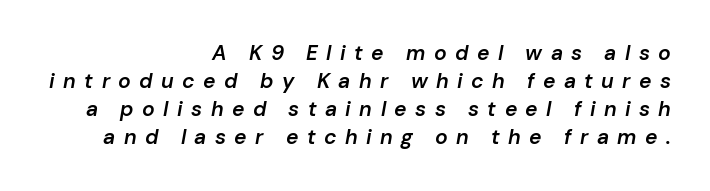
The image shows 21 px text type, italic (leaning right); set right-aligned, normal line spacing (1.34x), unusually wide letter spacing (+0.4 em), not underlined.
